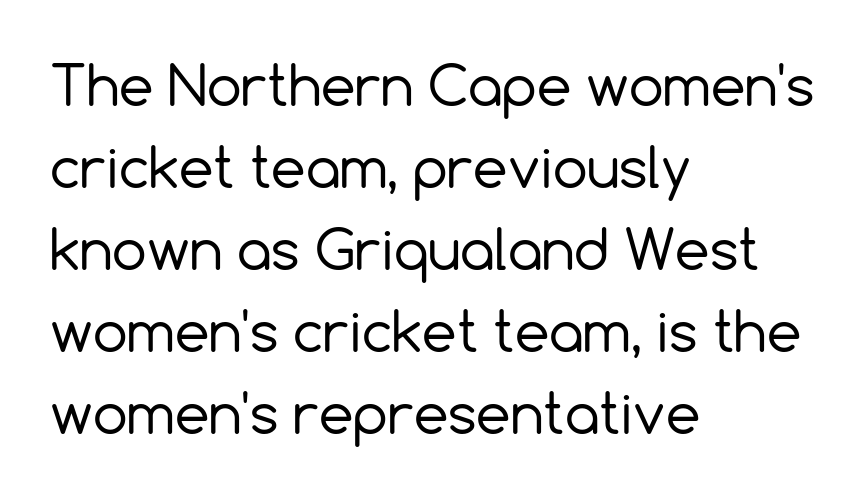
The image shows 55 px regular-weight sans-serif type, upright; set left-aligned, normal line spacing (1.49x), normal letter spacing, not underlined; a medium x-height.
